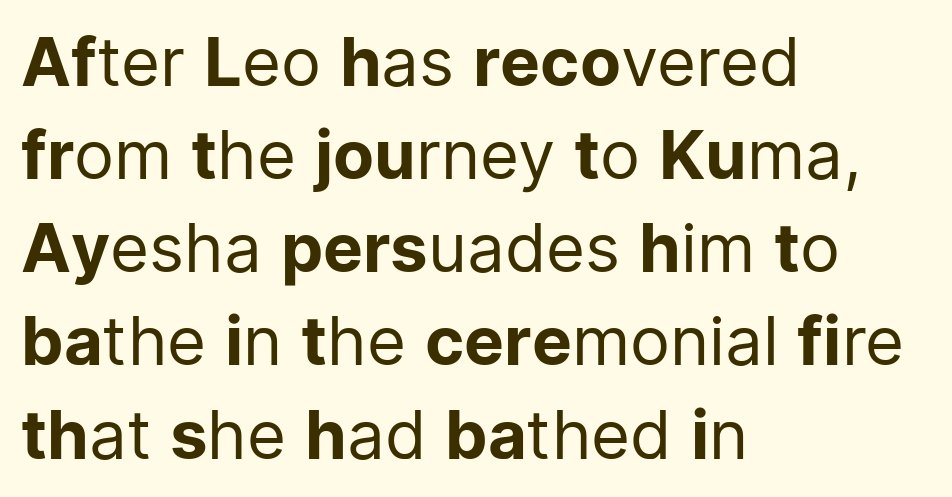
Q: Is the text bold? A: No.
Q: Is the text italic (slanted)? A: No, it is upright.
Q: Is the typeface a serif or a sans-serif typeface? A: Sans-serif.
Q: Is the text underlined? A: No.
Q: How is the paragraph aligned? A: Left-aligned.
Q: Is the spacing between letters normal or unusually wide? A: Normal.
Q: Is the spacing between lines tight, normal or loose? A: Normal.
Q: Width (condensed, normal, or wide)? A: Normal.
Q: Stroke contrast? A: Low.
Q: x-height? A: Medium.
Q: Monospaced? A: No.
